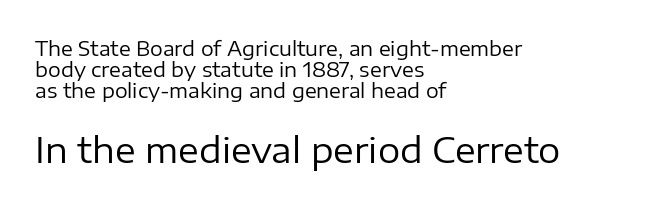
Q: Is the text bold? A: No.
Q: Is the text italic (slanted)? A: No, it is upright.
Q: Is the typeface a serif or a sans-serif typeface? A: Sans-serif.
Q: Is the text underlined? A: No.
Q: How is the paragraph aligned? A: Left-aligned.
Q: Is the spacing between letters normal or unusually wide? A: Normal.
Q: Is the spacing between lines tight, normal or loose? A: Tight.
Q: Which block of text is set in a larger size, the first (top) or the second (bottom)? A: The second (bottom) one.
Q: Width (condensed, normal, or wide)? A: Normal.
Q: Stroke contrast? A: Low.
Q: x-height? A: Medium.
Q: Monospaced? A: No.
